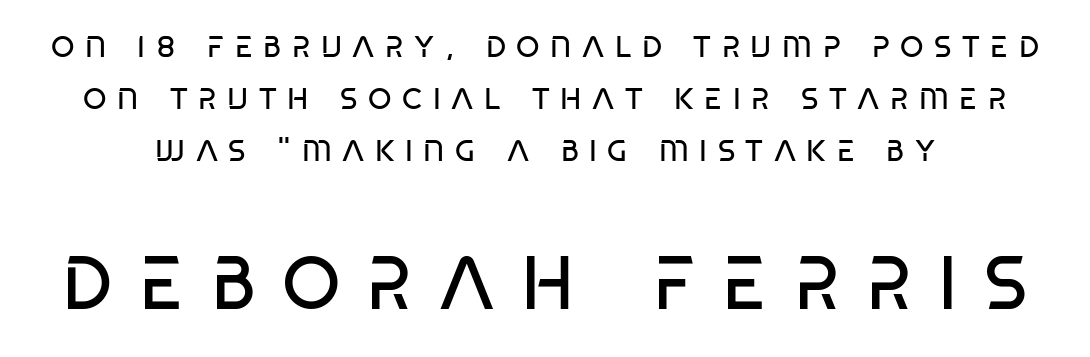
A typesetter would call this proportional, since set widths differ per character. If you squint, the bottom block still reads clearly — it's the larger of the two. The face looks like a standard text weight, possibly lighter. Display-style spreading of the glyphs; the letterfit is very open. A bare baseline throughout the passage. The letters stand straight up with perfectly vertical stems.
